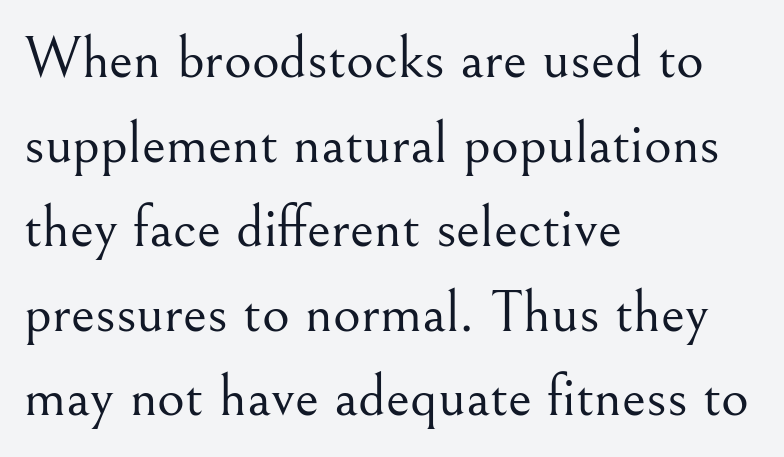
Q: Is the text bold? A: No.
Q: Is the text italic (slanted)? A: No, it is upright.
Q: Is the typeface a serif or a sans-serif typeface? A: Serif.
Q: Is the text underlined? A: No.
Q: How is the paragraph aligned? A: Left-aligned.
Q: Is the spacing between letters normal or unusually wide? A: Normal.
Q: Is the spacing between lines tight, normal or loose? A: Normal.
Q: Width (condensed, normal, or wide)? A: Normal.
Q: Stroke contrast? A: Medium.
Q: x-height? A: Small.
Q: Monospaced? A: No.
